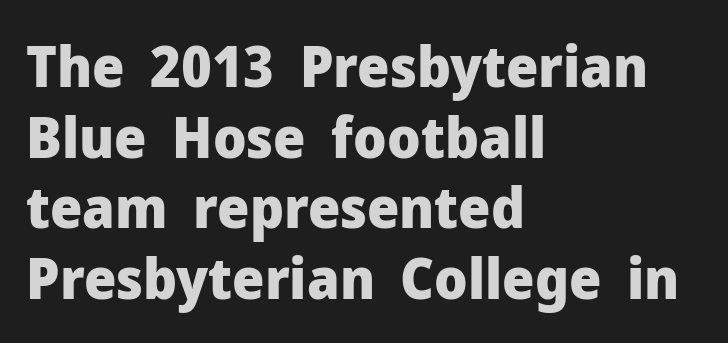
The image shows 57 px heavy sans-serif type, upright; set left-aligned, line spacing 1.24x, normal letter spacing, not underlined; low stroke contrast and a medium x-height.
